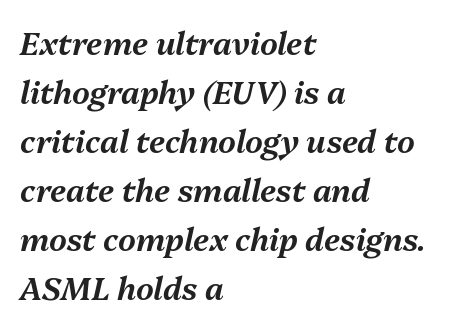
Q: Is the text italic (slanted)? A: Yes, it leans right by about 13 degrees.
Q: Is the text underlined? A: No.
Q: How is the paragraph aligned? A: Left-aligned.
Q: Is the spacing between letters normal or unusually wide? A: Normal.
Q: Is the spacing between lines tight, normal or loose? A: Normal.
Q: Width (condensed, normal, or wide)? A: Normal.
Q: Stroke contrast? A: Medium.
Q: x-height? A: Medium.
Q: Monospaced? A: No.
